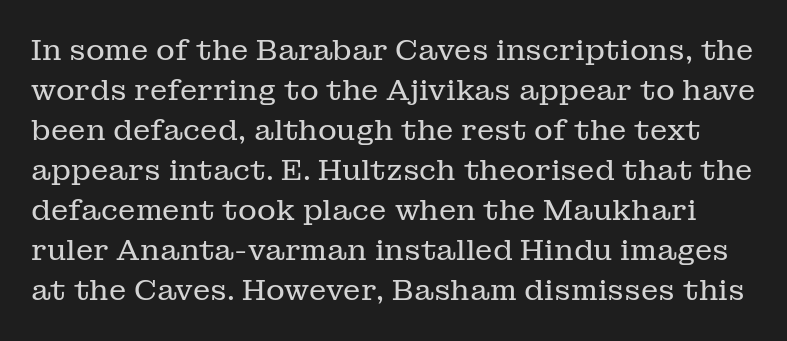
Q: Is the text bold? A: No.
Q: Is the text italic (slanted)? A: No, it is upright.
Q: Is the typeface a serif or a sans-serif typeface? A: Serif.
Q: Is the text underlined? A: No.
Q: Is the spacing between letters normal or unusually wide? A: Normal.
Q: Is the spacing between lines tight, normal or loose? A: Normal.
Q: Width (condensed, normal, or wide)? A: Normal.
Q: Stroke contrast? A: Low.
Q: x-height? A: Medium.
Q: Monospaced? A: No.
